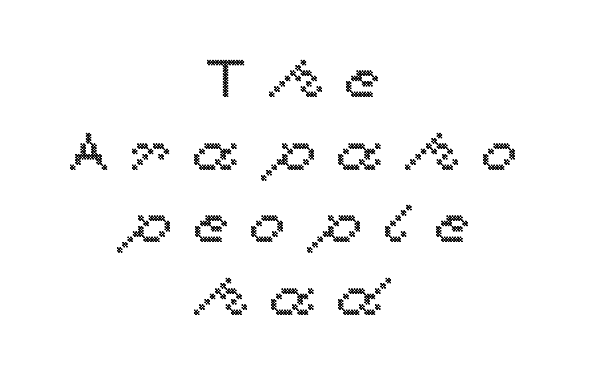
{"width": "wide", "x_height": "medium", "monospaced": "no", "underline": "no", "align": "center", "line_spacing": "normal", "line_spacing_ratio": 1.37, "letter_spacing": "wide", "letter_spacing_em": 0.39, "glyph_px": 53}
